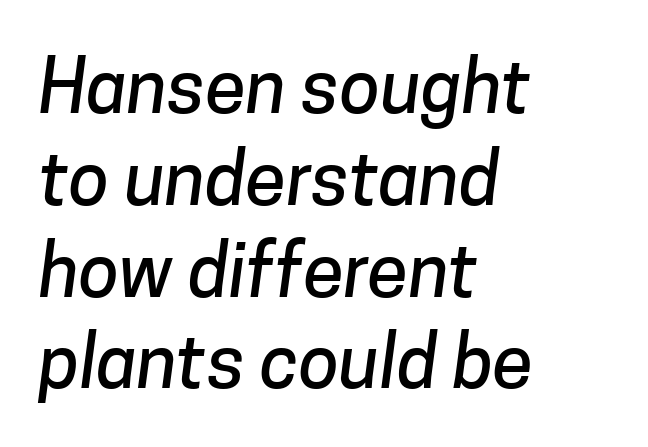
In terms of letterform style, serifs are entirely absent. The passage is arranged the way most books set body copy — flush left. Note the varied advance widths — an 'i' is clearly narrower than an 'm'. Here the glyphs are tracked normally, forming tight word shapes. Descenders hang freely into open space.
